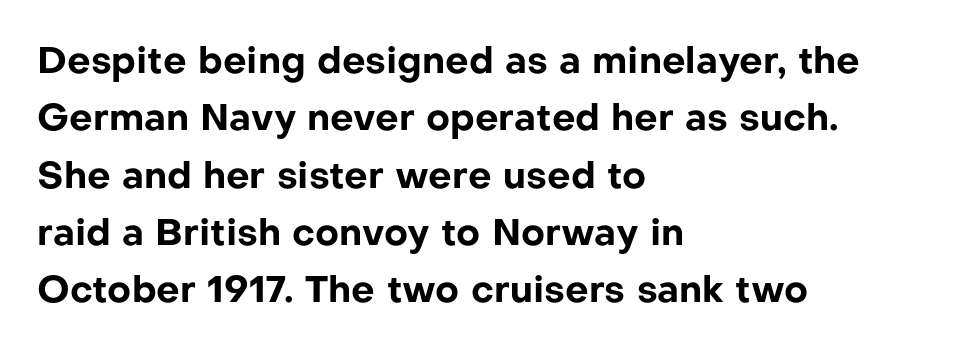
{"serif": "no", "italic": "no", "bold": "yes", "weight": "bold", "width": "normal", "stroke_contrast": "low", "x_height": "medium", "monospaced": "no", "underline": "no", "align": "left", "line_spacing": "normal", "line_spacing_ratio": 1.55, "letter_spacing": "normal", "letter_spacing_em": 0.0, "glyph_px": 37}
